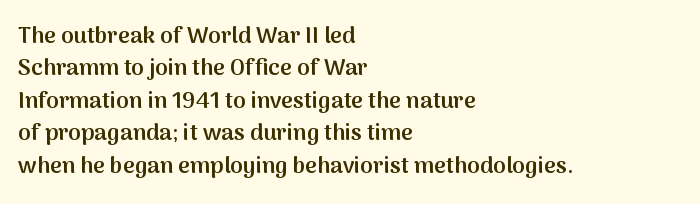
The image shows 23 px text type, upright; set left-aligned, normal line spacing (1.41x), normal letter spacing, not underlined.
